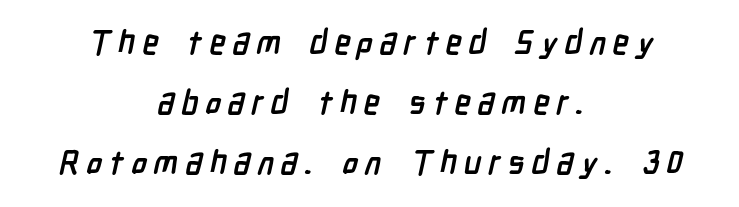
{"serif": "no", "bold": "yes", "weight": "semibold", "width": "condensed", "stroke_contrast": "low", "x_height": "medium", "monospaced": "no", "underline": "no", "align": "center", "line_spacing_ratio": 1.82, "letter_spacing": "wide", "letter_spacing_em": 0.21, "glyph_px": 33}
